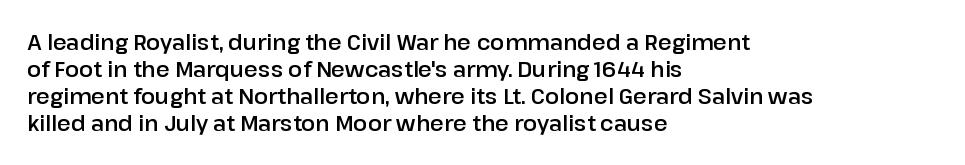
Q: Is the text italic (slanted)? A: No, it is upright.
Q: Is the text underlined? A: No.
Q: How is the paragraph aligned? A: Left-aligned.
Q: Is the spacing between letters normal or unusually wide? A: Normal.
Q: Is the spacing between lines tight, normal or loose? A: Normal.
